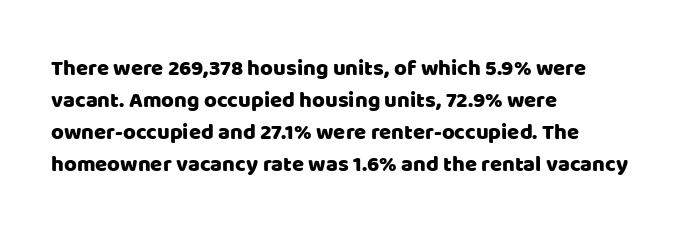
{"italic": "no", "underline": "no", "align": "left", "line_spacing": "normal", "line_spacing_ratio": 1.45, "letter_spacing": "normal", "letter_spacing_em": 0.0, "glyph_px": 22}
